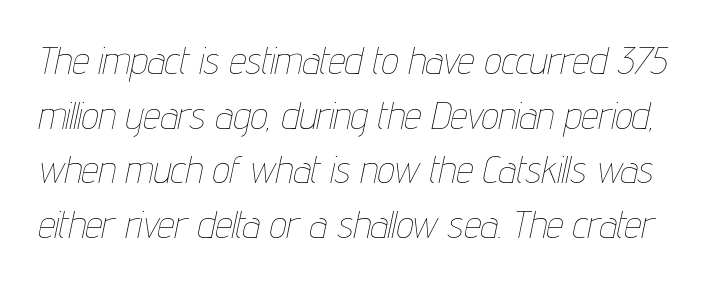
{"italic": "yes", "lean": "right", "slant_degrees": 12, "bold": "no", "weight": "thin", "width": "condensed", "stroke_contrast": "low", "x_height": "medium", "monospaced": "no", "underline": "no", "line_spacing": "normal", "line_spacing_ratio": 1.44, "letter_spacing": "normal", "letter_spacing_em": 0.0, "glyph_px": 38}
